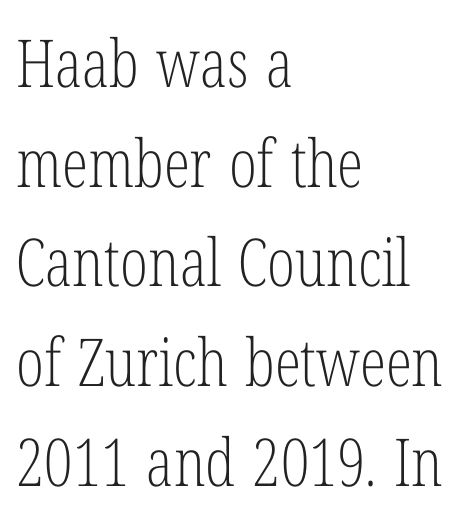
Think standard paragraph weight, or any step lighter than that. In terms of letterspacing, this is plain default setting. The line-height multiplier appears to be the usual default. You can tell from the footed stems that serif type was used.
